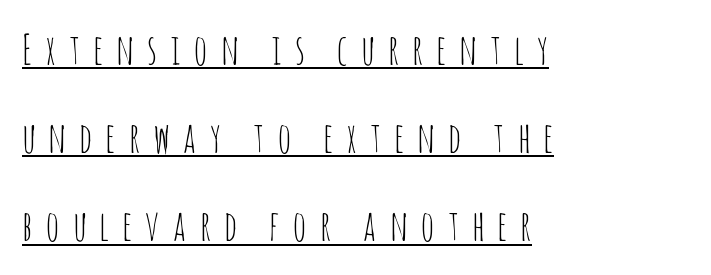
This is the regular roman posture of the typeface. In terms of letterform style, serifs are entirely absent. These lines are rendered in a variable-pitch font. No chunkiness to these letters — they're not bold. The passage shown has open, widely tracked lettering throughout.
